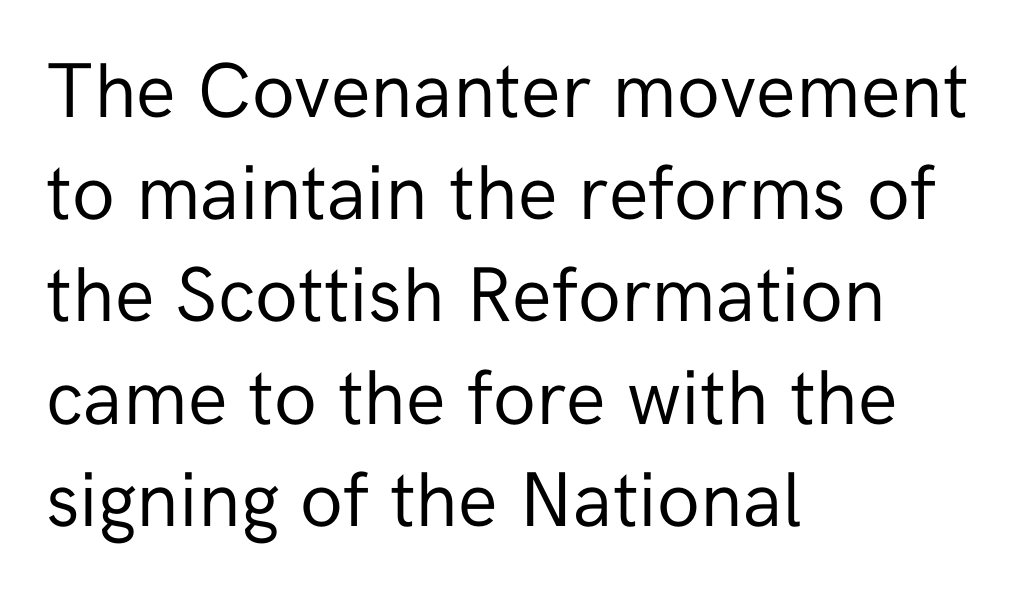
The image shows 78 px regular-weight sans-serif type, upright; set left-aligned, normal line spacing (1.31x), normal letter spacing, not underlined; low stroke contrast and a medium x-height.
